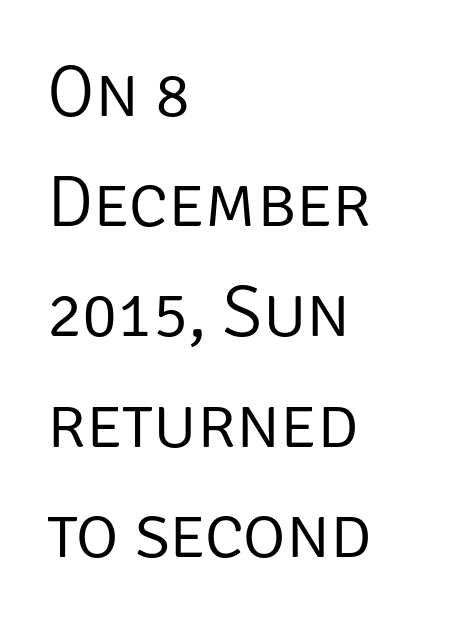
{"serif": "no", "italic": "no", "bold": "no", "weight": "light", "width": "normal", "stroke_contrast": "low", "x_height": "large", "monospaced": "no", "underline": "no", "align": "left", "line_spacing": "normal", "line_spacing_ratio": 1.51, "letter_spacing": "normal", "letter_spacing_em": 0.0, "glyph_px": 73}
